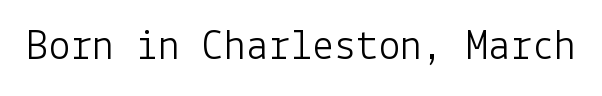
Q: Is the text bold? A: No.
Q: Is the text italic (slanted)? A: No, it is upright.
Q: Is the typeface a serif or a sans-serif typeface? A: Sans-serif.
Q: Is the text underlined? A: No.
Q: Is the spacing between letters normal or unusually wide? A: Normal.
Q: Width (condensed, normal, or wide)? A: Normal.
Q: Stroke contrast? A: Low.
Q: x-height? A: Medium.
